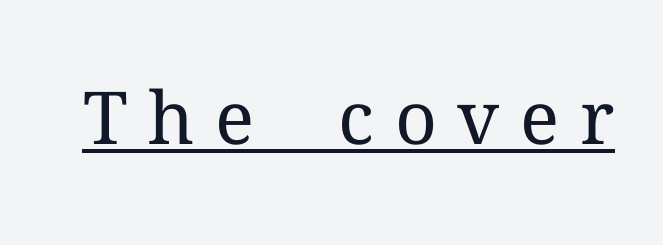
Q: Is the text bold? A: No.
Q: Is the text italic (slanted)? A: No, it is upright.
Q: Is the typeface a serif or a sans-serif typeface? A: Serif.
Q: Is the text underlined? A: Yes.
Q: Is the spacing between letters normal or unusually wide? A: Unusually wide.
Q: Width (condensed, normal, or wide)? A: Normal.
Q: Stroke contrast? A: Medium.
Q: x-height? A: Medium.
Q: Monospaced? A: No.
